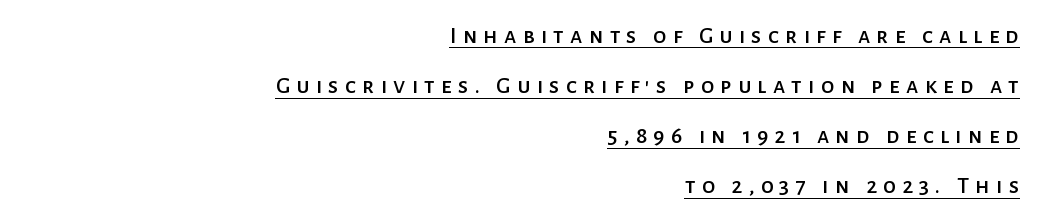
The letters are spread apart with noticeably loose tracking. The rendering uses a large line-height, opening up the rows. These characters rest on top of a visible drawn line. The lines in this sample share a right terminus and differ only in where they begin.
